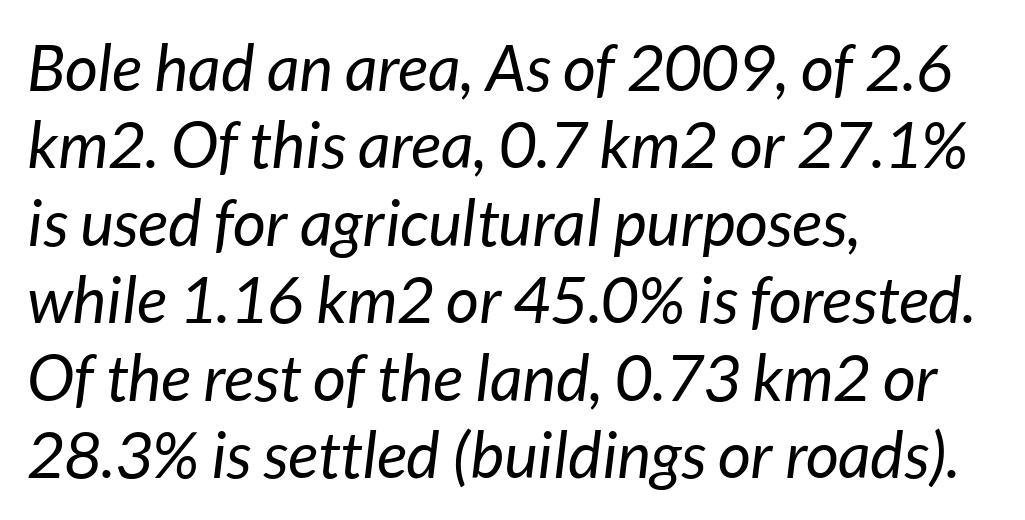
Q: Is the text bold? A: No.
Q: Is the text italic (slanted)? A: Yes, it leans right by about 7 degrees.
Q: Is the text underlined? A: No.
Q: How is the paragraph aligned? A: Left-aligned.
Q: Is the spacing between letters normal or unusually wide? A: Normal.
Q: Width (condensed, normal, or wide)? A: Normal.
Q: Stroke contrast? A: Low.
Q: x-height? A: Medium.
Q: Monospaced? A: No.
